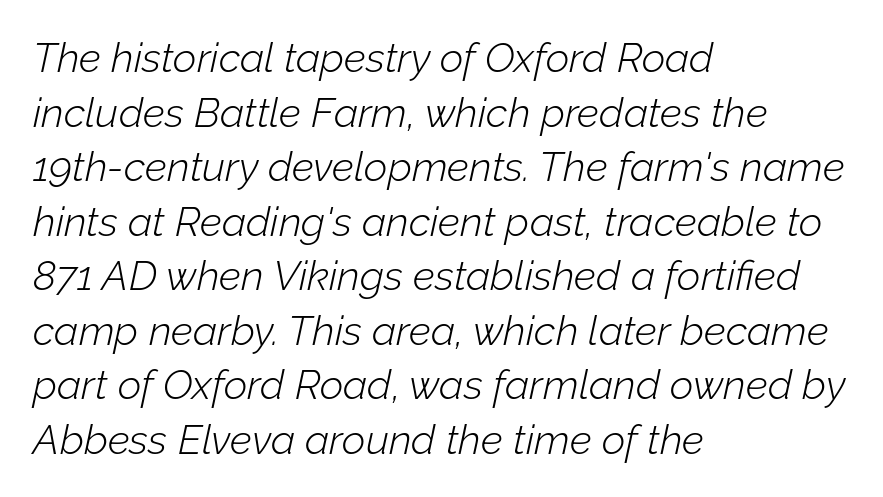
{"italic": "yes", "lean": "right", "slant_degrees": 12, "bold": "no", "weight": "light", "width": "normal", "stroke_contrast": "low", "x_height": "medium", "monospaced": "no", "underline": "no", "align": "left", "line_spacing": "normal", "line_spacing_ratio": 1.33, "letter_spacing": "normal", "letter_spacing_em": 0.0, "glyph_px": 41}
